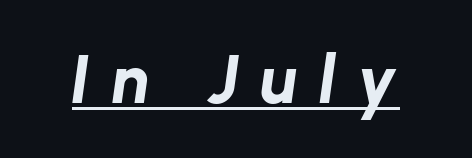
Q: Is the text bold? A: Yes.
Q: Is the text italic (slanted)? A: Yes, it leans right by about 8 degrees.
Q: Is the text underlined? A: Yes.
Q: Is the spacing between letters normal or unusually wide? A: Unusually wide.
Q: Width (condensed, normal, or wide)? A: Normal.
Q: Stroke contrast? A: Low.
Q: x-height? A: Medium.
Q: Monospaced? A: No.
